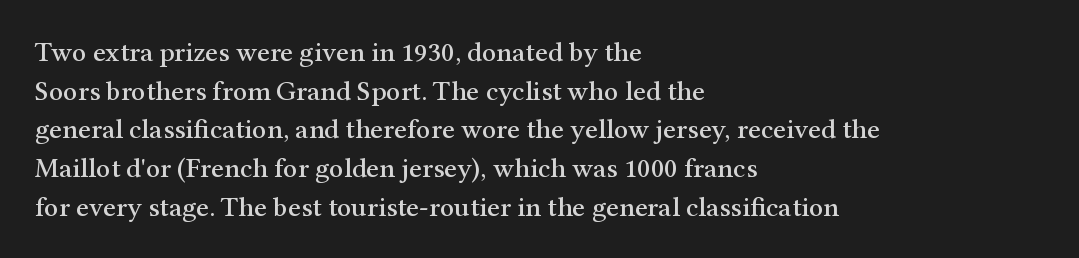
Q: Is the text italic (slanted)? A: No, it is upright.
Q: Is the typeface a serif or a sans-serif typeface? A: Serif.
Q: Is the text underlined? A: No.
Q: How is the paragraph aligned? A: Left-aligned.
Q: Is the spacing between letters normal or unusually wide? A: Normal.
Q: Is the spacing between lines tight, normal or loose? A: Normal.
Q: Width (condensed, normal, or wide)? A: Normal.
Q: Stroke contrast? A: Medium.
Q: x-height? A: Medium.
Q: Monospaced? A: No.
